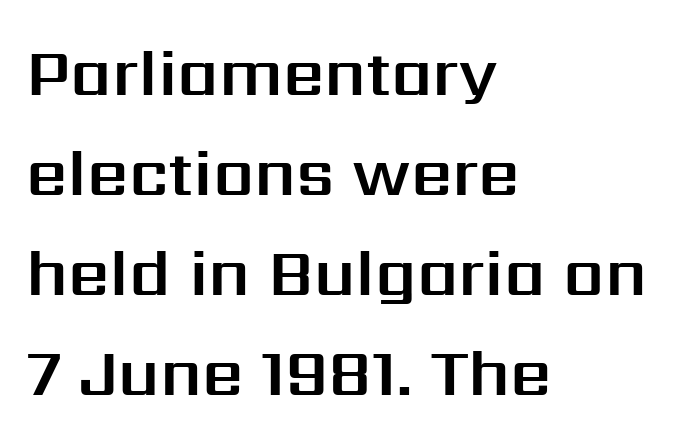
The image shows 65 px sans-serif type, upright; set left-aligned, normal line spacing (1.54x), normal letter spacing, not underlined; medium stroke contrast and a medium x-height.
